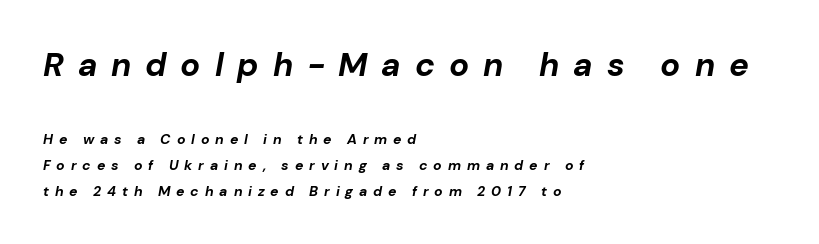
{"italic": "yes", "lean": "right", "slant_degrees": 10, "bold": "yes", "weight": "bold", "width": "normal", "stroke_contrast": "low", "x_height": "medium", "monospaced": "no", "underline": "no", "align": "left", "line_spacing_ratio": 1.84, "letter_spacing": "wide", "letter_spacing_em": 0.42, "larger_block": "first", "size_ratio": 2.36, "glyph_px": 33}
